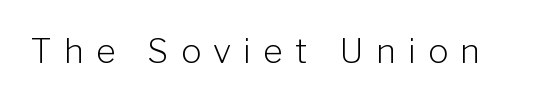
The image shows 34 px light sans-serif type, upright; set unusually wide letter spacing (+0.36 em), not underlined; low stroke contrast and a medium x-height.
